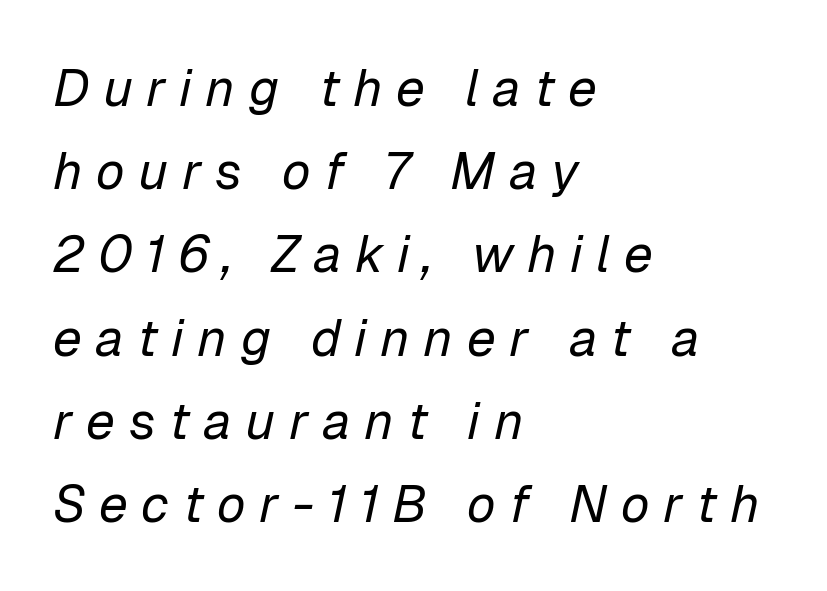
{"italic": "yes", "lean": "right", "slant_degrees": 12, "bold": "no", "weight": "regular", "width": "normal", "stroke_contrast": "low", "x_height": "medium", "monospaced": "no", "underline": "no", "align": "left", "line_spacing": "normal", "line_spacing_ratio": 1.6, "letter_spacing": "wide", "letter_spacing_em": 0.26, "glyph_px": 52}
